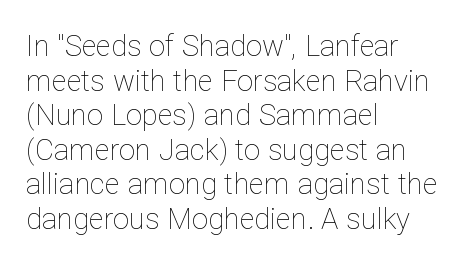
{"italic": "no", "bold": "no", "weight": "thin", "width": "normal", "stroke_contrast": "low", "x_height": "medium", "monospaced": "no", "underline": "no", "align": "left", "line_spacing_ratio": 1.19, "letter_spacing": "normal", "letter_spacing_em": 0.0, "glyph_px": 29}
